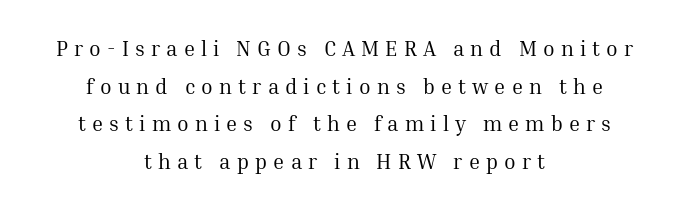
Q: Is the text bold? A: No.
Q: Is the text italic (slanted)? A: No, it is upright.
Q: Is the text underlined? A: No.
Q: How is the paragraph aligned? A: Centered.
Q: Is the spacing between letters normal or unusually wide? A: Unusually wide.
